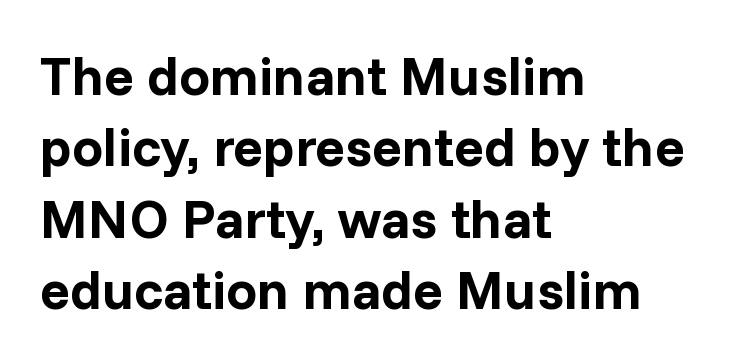
{"serif": "no", "italic": "no", "bold": "yes", "weight": "bold", "width": "normal", "stroke_contrast": "low", "x_height": "medium", "monospaced": "no", "underline": "no", "align": "left", "line_spacing": "normal", "line_spacing_ratio": 1.3, "letter_spacing": "normal", "letter_spacing_em": 0.0, "glyph_px": 55}
